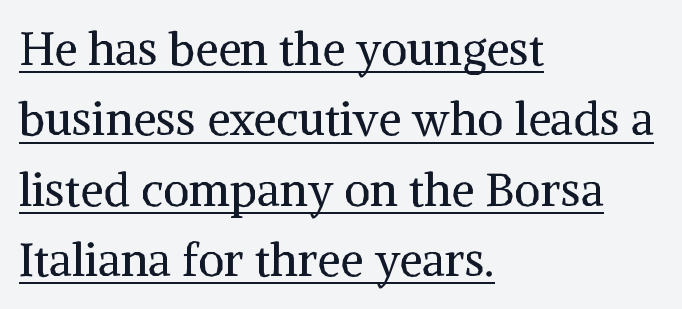
The image shows 46 px regular-weight serif type, upright; set left-aligned, normal line spacing (1.53x), normal letter spacing, underlined; medium stroke contrast and a medium x-height.
